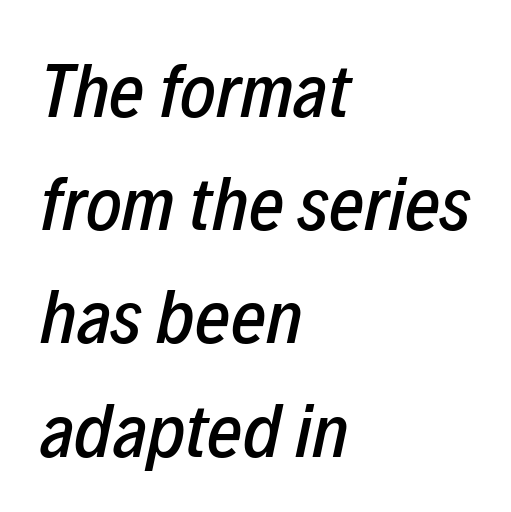
Is this a fixed-width face? No — the glyphs have proportional, varying widths. Horizontally, the lines are justified to the leading edge only. Vertical spacing — default. The specimen reads as italic at a glance. Descenders hang freely into open space.
